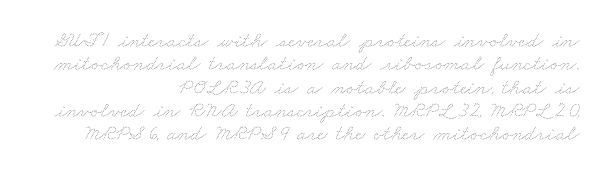
This rendering uses right alignment, leaving the left contour irregular. Stem width sits at or under what a default text font uses. The block of text is dense from top to bottom, with scant space between rows. The gaps between neighbouring characters are ordinary and unremarkable. Letters rest on an invisible, unmarked baseline.
